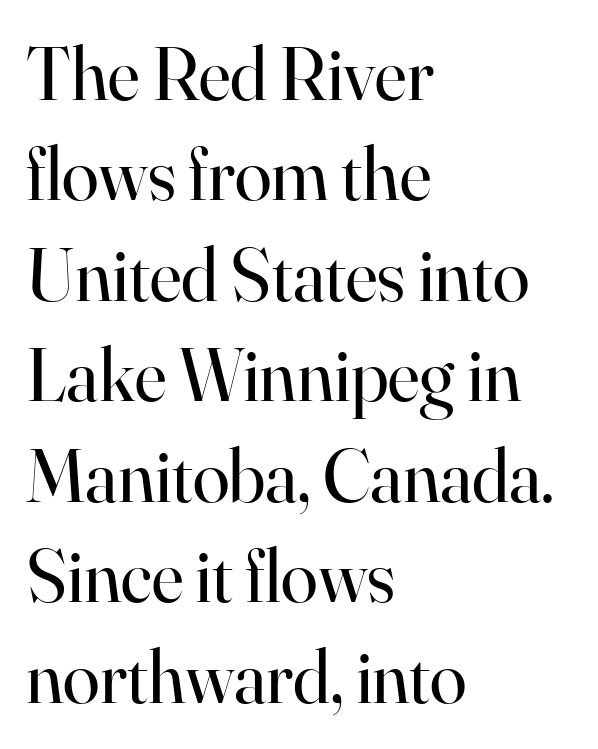
Is the letter spacing exaggerated? No — it looks like the ordinary default. Honestly, the row spacing looks completely unremarkable. It's the straight-up-and-down kind of type. Serifs: yes, visible at the terminals of the letterforms. Letters rest on an invisible, unmarked baseline. Do the characters align in a grid? No, the font is proportional.
